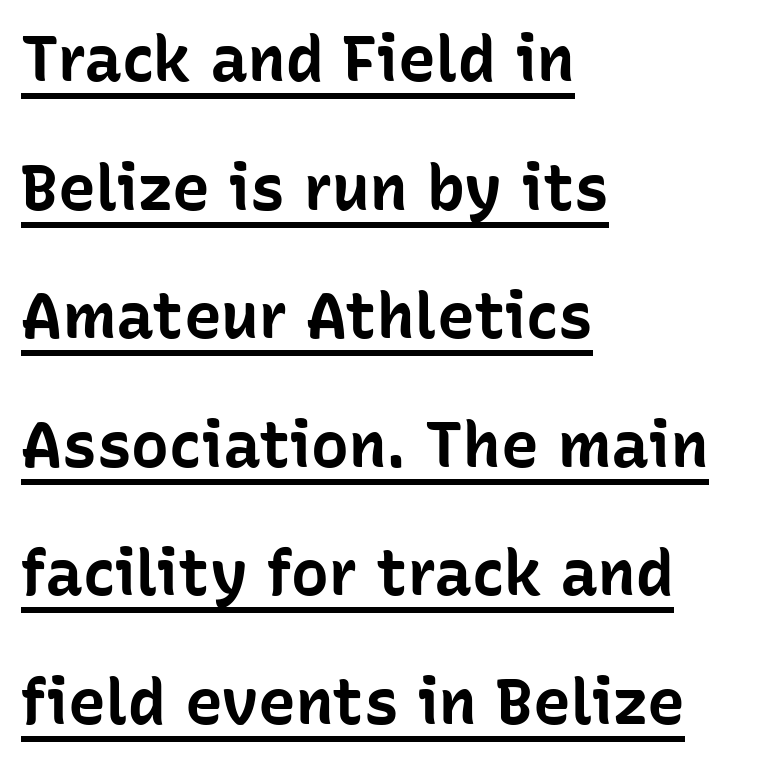
{"serif": "no", "italic": "no", "bold": "yes", "weight": "bold", "width": "normal", "stroke_contrast": "low", "x_height": "medium", "monospaced": "no", "underline": "yes", "align": "left", "line_spacing": "loose", "line_spacing_ratio": 2.04, "letter_spacing": "normal", "letter_spacing_em": 0.0, "glyph_px": 63}
